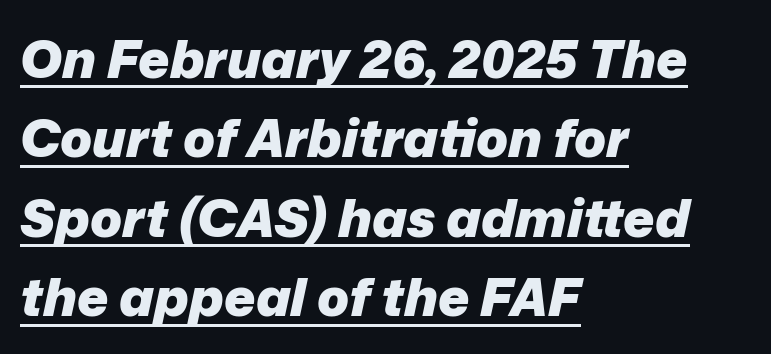
The image shows 53 px heavy type, italic (leaning right); set left-aligned, normal line spacing (1.5x), normal letter spacing, underlined; low stroke contrast and a medium x-height.
